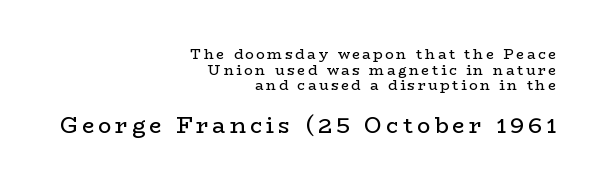
Q: Is the text bold? A: No.
Q: Is the text italic (slanted)? A: No, it is upright.
Q: Is the text underlined? A: No.
Q: How is the paragraph aligned? A: Right-aligned.
Q: Is the spacing between lines tight, normal or loose? A: Tight.
Q: Which block of text is set in a larger size, the first (top) or the second (bottom)? A: The second (bottom) one.
